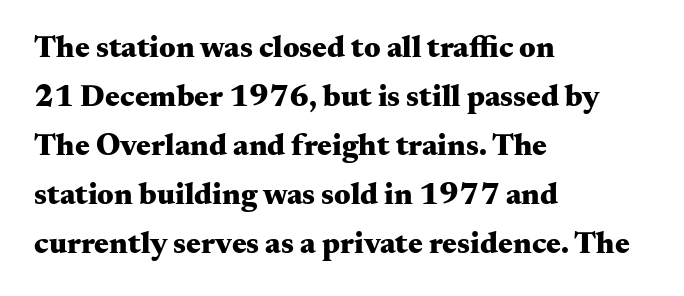
{"serif": "yes", "italic": "no", "bold": "yes", "weight": "heavy", "width": "wide", "stroke_contrast": "medium", "x_height": "small", "monospaced": "no", "underline": "no", "align": "left", "line_spacing": "normal", "line_spacing_ratio": 1.58, "letter_spacing": "normal", "letter_spacing_em": 0.0, "glyph_px": 31}
